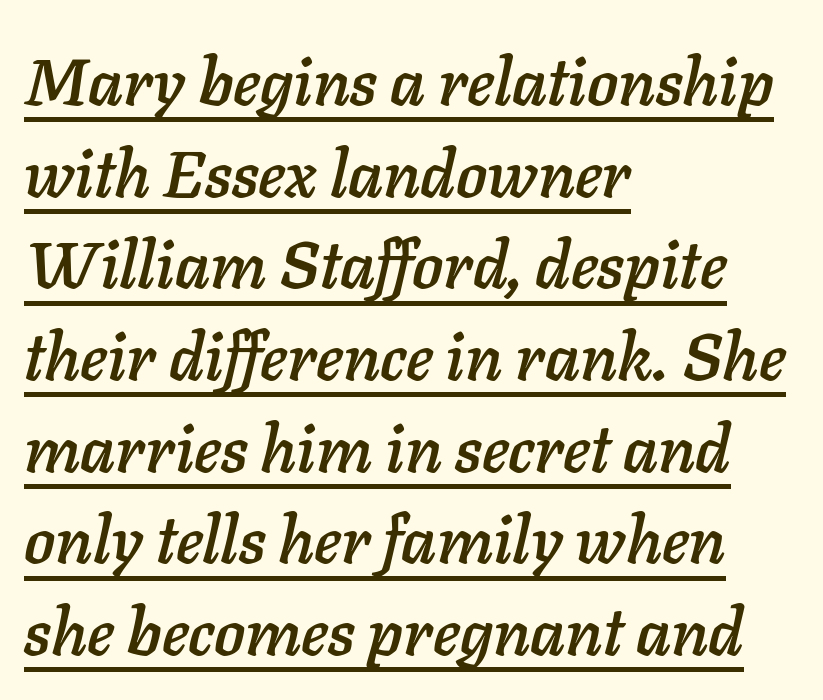
Line starts are locked; line ends wander. The rendering applies a slant to the glyphs. The rendering uses a moderate line-height, typical for paragraphs. Character widths vary here, with narrow letters taking less room than wide ones.
